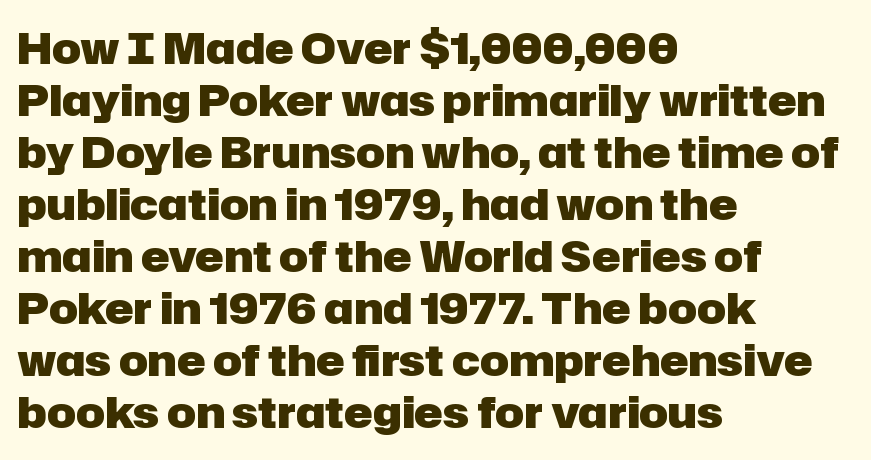
The image shows 43 px heavy sans-serif type, upright; set left-aligned, line spacing 1.21x, normal letter spacing, not underlined; low stroke contrast and a medium x-height.
